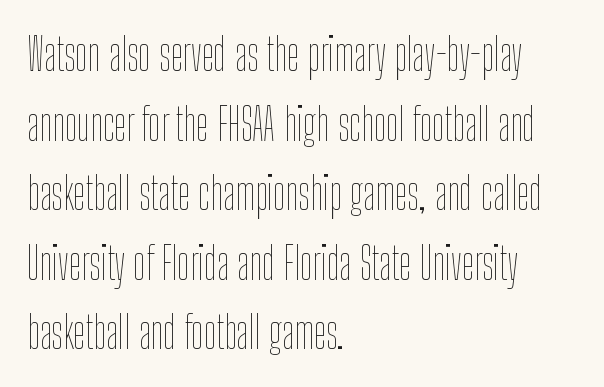
{"italic": "no", "bold": "no", "weight": "thin", "width": "condensed", "stroke_contrast": "low", "x_height": "medium", "monospaced": "no", "underline": "no", "align": "left", "line_spacing": "normal", "line_spacing_ratio": 1.58, "letter_spacing": "normal", "letter_spacing_em": 0.0, "glyph_px": 44}
